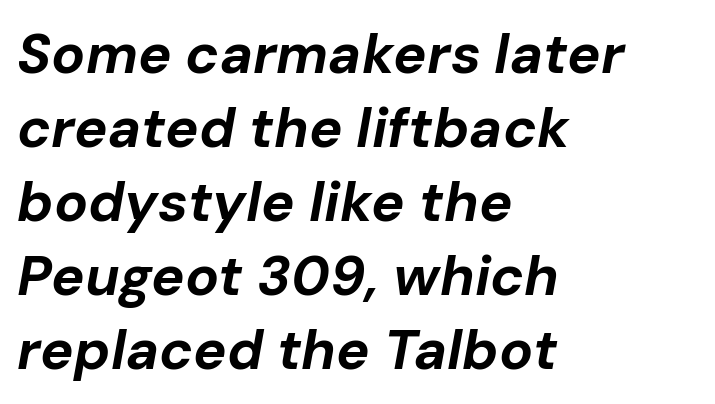
Looks like regular typesetting: each glyph gets only the width it needs. Does the lettering tilt? It does — this is italic. As a designer I'd log this as weight 700, bold. The face used here is rendered with its standard letterfit. Whoever set this chose a conventional vertical rhythm.
